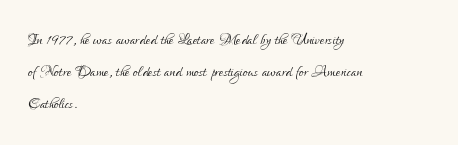
The image shows 21 px text type; set left-aligned, normal line spacing (1.52x), normal letter spacing, not underlined.
